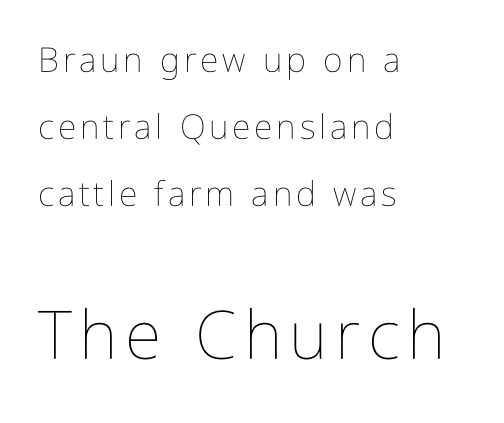
The image shows 67 px thin, condensed type, upright; set left-aligned, loose line spacing (1.97x), not underlined; the second (bottom) block is 1.97x larger; low stroke contrast and a medium x-height.
